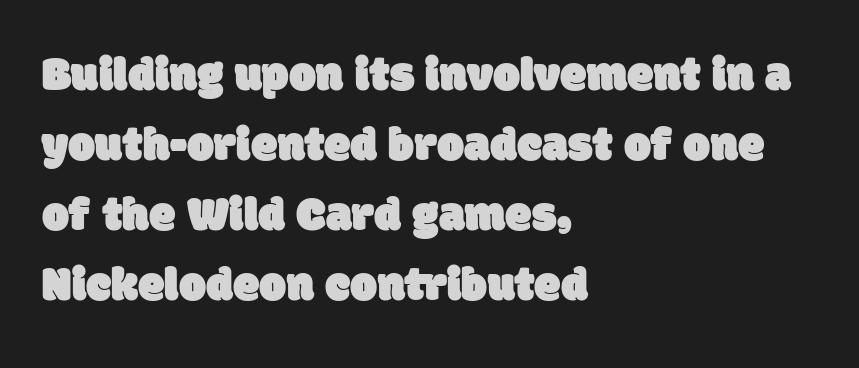
Q: Is the typeface a serif or a sans-serif typeface? A: Sans-serif.
Q: Is the text underlined? A: No.
Q: How is the paragraph aligned? A: Left-aligned.
Q: Is the spacing between letters normal or unusually wide? A: Normal.
Q: Is the spacing between lines tight, normal or loose? A: Normal.
Q: Width (condensed, normal, or wide)? A: Normal.
Q: Stroke contrast? A: Low.
Q: x-height? A: Large.
Q: Monospaced? A: No.
